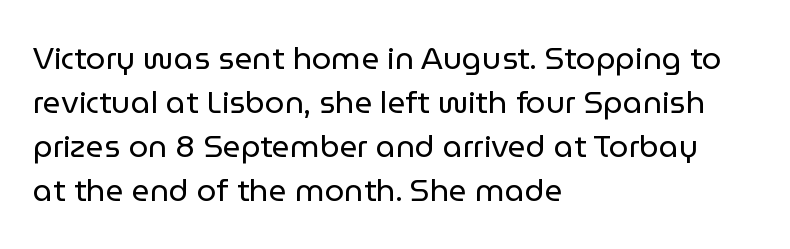
Q: Is the text bold? A: No.
Q: Is the text italic (slanted)? A: No, it is upright.
Q: Is the typeface a serif or a sans-serif typeface? A: Sans-serif.
Q: Is the text underlined? A: No.
Q: How is the paragraph aligned? A: Left-aligned.
Q: Is the spacing between letters normal or unusually wide? A: Normal.
Q: Is the spacing between lines tight, normal or loose? A: Normal.
Q: Width (condensed, normal, or wide)? A: Normal.
Q: Stroke contrast? A: Low.
Q: x-height? A: Medium.
Q: Monospaced? A: No.
